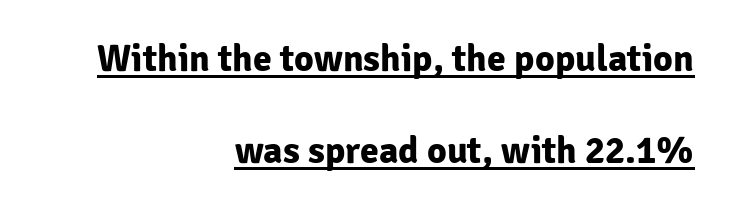
The image shows 38 px bold sans-serif type, upright; set right-aligned, loose line spacing (2.43x), normal letter spacing, underlined; low stroke contrast and a medium x-height.
